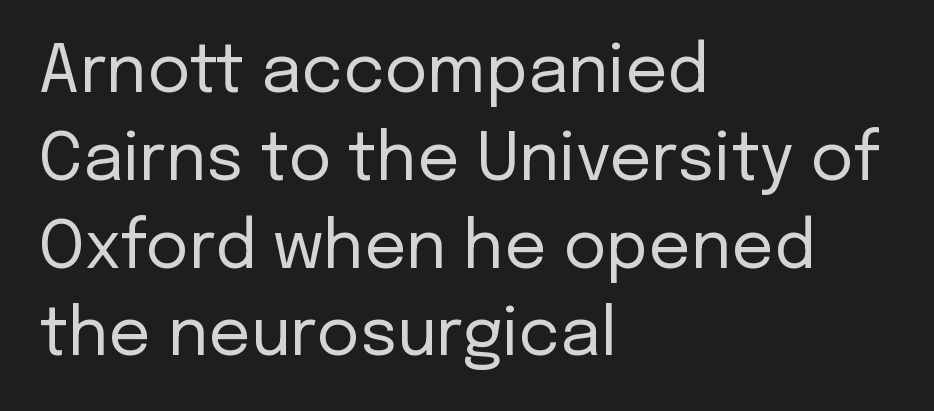
Q: Is the text bold? A: No.
Q: Is the text italic (slanted)? A: No, it is upright.
Q: Is the typeface a serif or a sans-serif typeface? A: Sans-serif.
Q: Is the text underlined? A: No.
Q: How is the paragraph aligned? A: Left-aligned.
Q: Is the spacing between letters normal or unusually wide? A: Normal.
Q: Is the spacing between lines tight, normal or loose? A: Normal.
Q: Width (condensed, normal, or wide)? A: Normal.
Q: Stroke contrast? A: Low.
Q: x-height? A: Medium.
Q: Monospaced? A: No.
